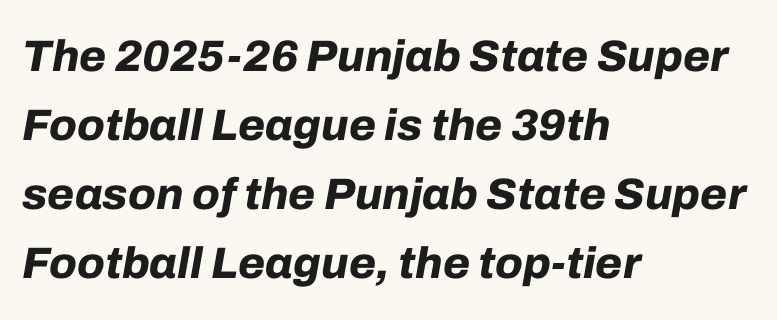
{"italic": "yes", "lean": "right", "slant_degrees": 10, "bold": "yes", "weight": "bold", "width": "normal", "stroke_contrast": "low", "x_height": "medium", "monospaced": "no", "underline": "no", "align": "left", "line_spacing": "normal", "line_spacing_ratio": 1.57, "letter_spacing": "normal", "letter_spacing_em": 0.0, "glyph_px": 44}
